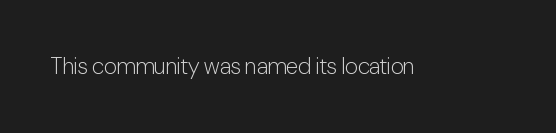
Q: Is the text bold? A: No.
Q: Is the text italic (slanted)? A: No, it is upright.
Q: Is the text underlined? A: No.
Q: Is the spacing between letters normal or unusually wide? A: Normal.
